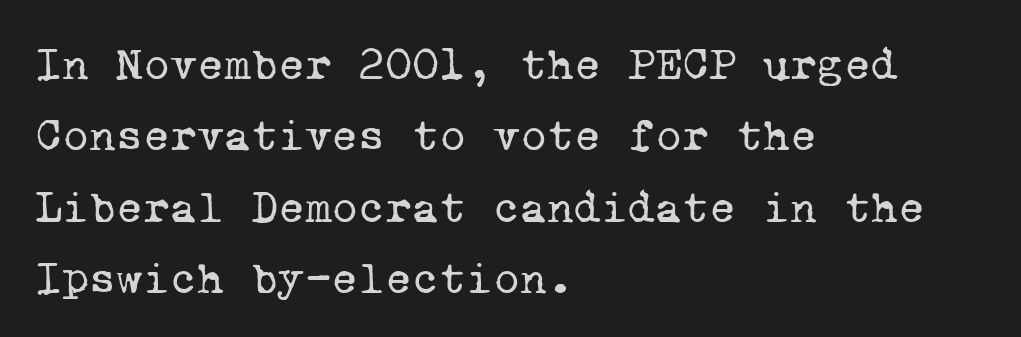
{"serif": "yes", "bold": "no", "weight": "regular", "width": "normal", "stroke_contrast": "low", "x_height": "medium", "monospaced": "yes", "underline": "no", "align": "left", "line_spacing": "normal", "line_spacing_ratio": 1.55, "letter_spacing": "normal", "letter_spacing_em": 0.0, "glyph_px": 46}
